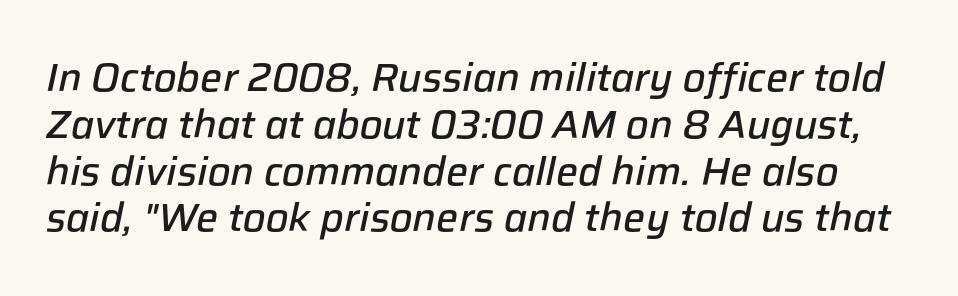
On the weight axis this lands at semibold, roughly 600. Bare-footed words on every line. Emphasis-style slanted type is in use. The horizontal fit of the characters is conventional and even.
